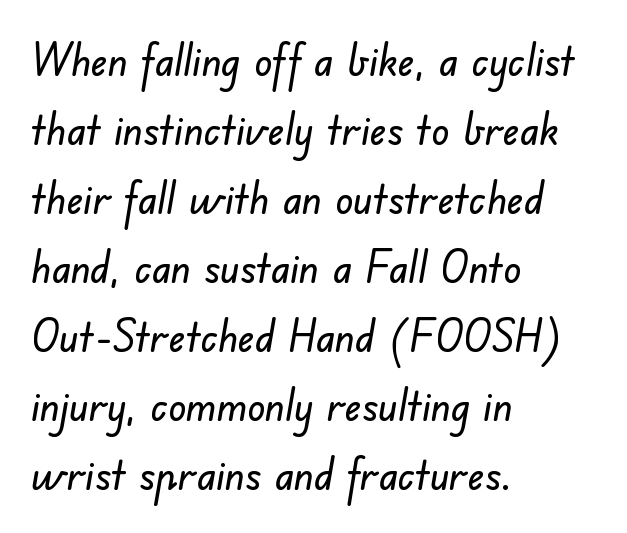
{"serif": "no", "width": "normal", "stroke_contrast": "low", "x_height": "small", "monospaced": "no", "underline": "no", "align": "left", "line_spacing": "normal", "line_spacing_ratio": 1.57, "letter_spacing": "normal", "letter_spacing_em": 0.0, "glyph_px": 44}
